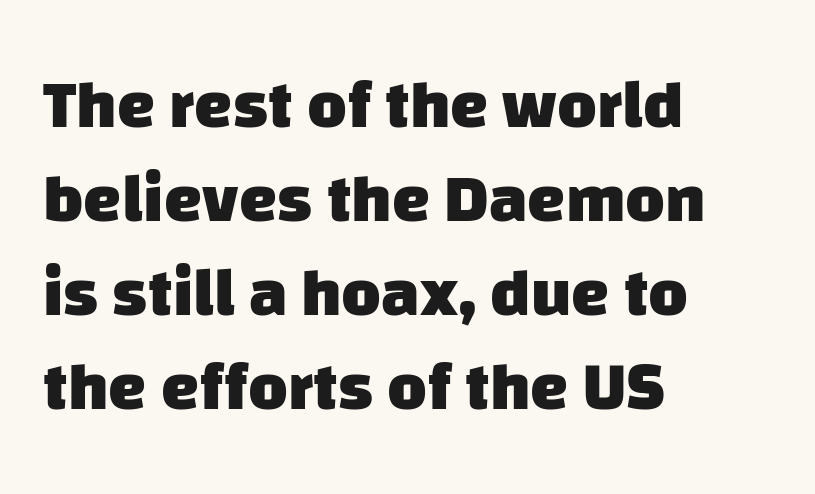
Q: Is the text bold? A: Yes.
Q: Is the typeface a serif or a sans-serif typeface? A: Sans-serif.
Q: Is the text underlined? A: No.
Q: How is the paragraph aligned? A: Left-aligned.
Q: Is the spacing between letters normal or unusually wide? A: Normal.
Q: Is the spacing between lines tight, normal or loose? A: Normal.
Q: Width (condensed, normal, or wide)? A: Normal.
Q: Stroke contrast? A: Low.
Q: x-height? A: Large.
Q: Monospaced? A: No.
